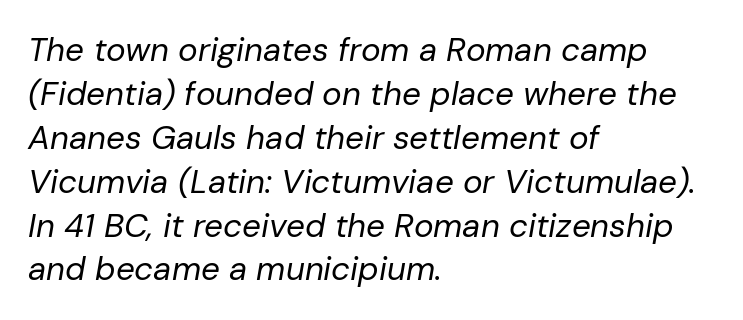
This sample has the flowing, uneven cadence of proportional lettering. Any mark beneath the type? The region is blank. Observe the lean: these are italic letterforms. Left-aligned paragraph, ragged on the right. No chunkiness to these letters — they're not bold. There is no visible air inserted between adjacent glyphs.
